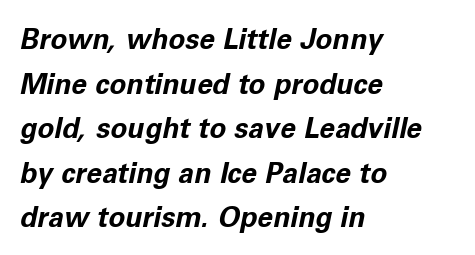
Q: Is the text bold? A: Yes.
Q: Is the text italic (slanted)? A: Yes, it leans right by about 11 degrees.
Q: Is the text underlined? A: No.
Q: How is the paragraph aligned? A: Left-aligned.
Q: Is the spacing between letters normal or unusually wide? A: Normal.
Q: Is the spacing between lines tight, normal or loose? A: Normal.
Q: Width (condensed, normal, or wide)? A: Normal.
Q: Stroke contrast? A: Low.
Q: x-height? A: Medium.
Q: Monospaced? A: No.
